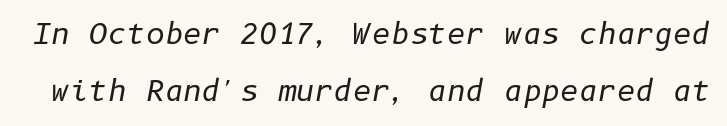
The image shows 29 px regular-weight type, italic (leaning right); set loose line spacing (1.98x), normal letter spacing, not underlined; low stroke contrast and a medium x-height.
